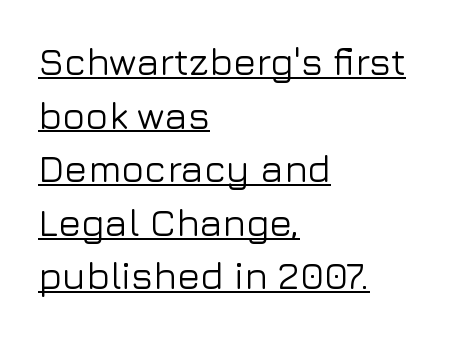
A classic flush-left, rag-right setting is used for this passage. Each letter's strokes conclude bluntly, with no projecting serifs. Looks like regular typesetting: each glyph gets only the width it needs. Caption: lettering with a line underneath. The gaps between neighbouring characters are ordinary and unremarkable.
